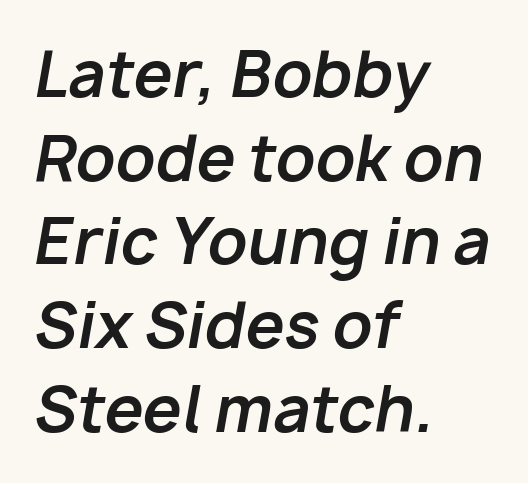
{"italic": "yes", "lean": "right", "slant_degrees": 10, "bold": "yes", "weight": "bold", "width": "normal", "stroke_contrast": "low", "x_height": "medium", "monospaced": "no", "underline": "no", "align": "left", "line_spacing": "normal", "line_spacing_ratio": 1.35, "letter_spacing": "normal", "letter_spacing_em": 0.0, "glyph_px": 62}
